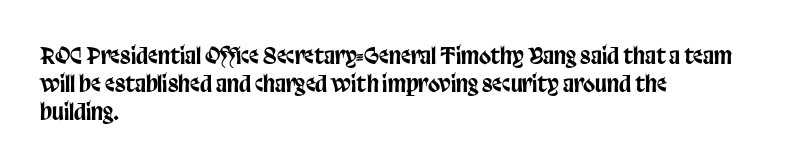
Q: Is the text italic (slanted)? A: No, it is upright.
Q: Is the text underlined? A: No.
Q: How is the paragraph aligned? A: Left-aligned.
Q: Is the spacing between letters normal or unusually wide? A: Normal.
Q: Is the spacing between lines tight, normal or loose? A: Normal.
